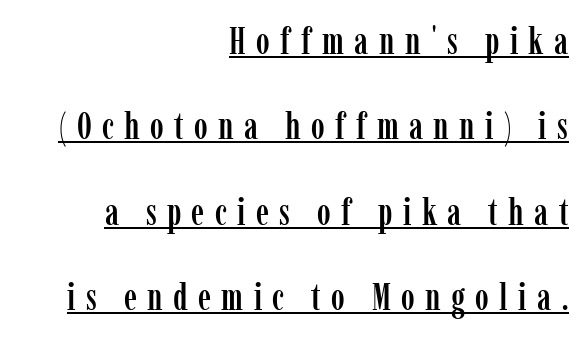
The image shows 37 px condensed serif type, upright; set right-aligned, loose line spacing (2.31x), unusually wide letter spacing (+0.28 em), underlined; low stroke contrast and a medium x-height.
